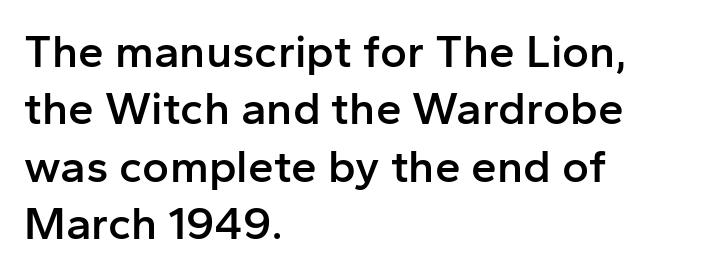
{"serif": "no", "italic": "no", "bold": "semi", "weight": "semibold", "width": "normal", "stroke_contrast": "low", "x_height": "medium", "monospaced": "no", "underline": "no", "align": "left", "line_spacing": "normal", "line_spacing_ratio": 1.25, "letter_spacing": "normal", "letter_spacing_em": 0.0, "glyph_px": 46}
